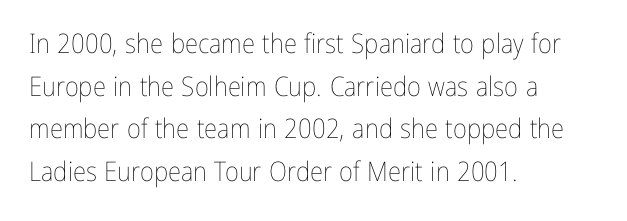
The ragged edge is on the right, which tells us the setting is flush left. Vertical strokes here are truly vertical. Heaviness? Minimal to ordinary, like unemphasized prose. Lines of text with bare space underneath.
